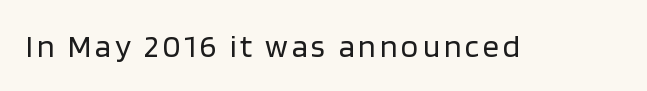
The baseline area is clear. Notice how the stems are strictly vertical — no italics here. Summary of weight: not heavy and not bold. The face used here is proportionally spaced, like ordinary book or web type. The typeface chosen for these lines omits serifs.
